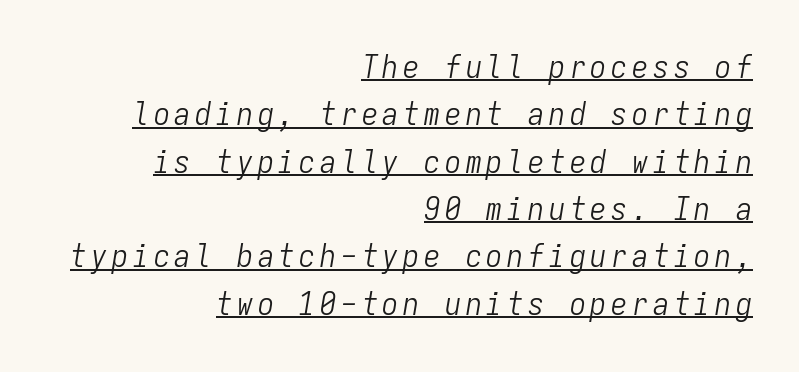
Q: Is the text bold? A: No.
Q: Is the text italic (slanted)? A: Yes, it leans right by about 9 degrees.
Q: Is the text underlined? A: Yes.
Q: How is the paragraph aligned? A: Right-aligned.
Q: Is the spacing between lines tight, normal or loose? A: Normal.
Q: Width (condensed, normal, or wide)? A: Condensed.
Q: Stroke contrast? A: Low.
Q: x-height? A: Medium.
Q: Monospaced? A: Yes.
